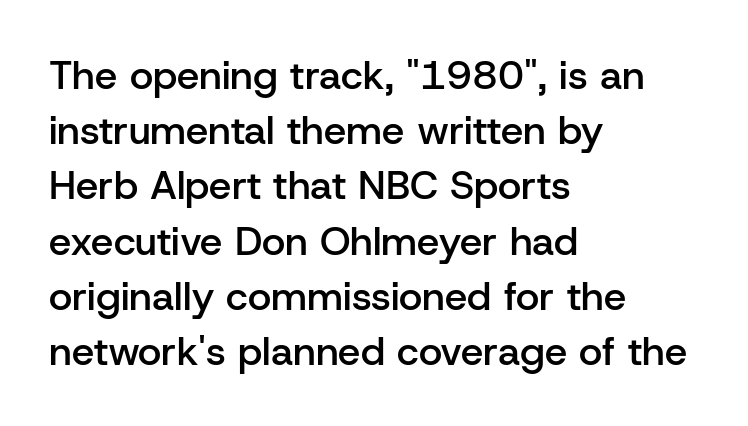
{"serif": "no", "italic": "no", "bold": "semi", "weight": "semibold", "width": "normal", "stroke_contrast": "low", "x_height": "medium", "monospaced": "no", "underline": "no", "align": "left", "line_spacing": "normal", "line_spacing_ratio": 1.38, "letter_spacing": "normal", "letter_spacing_em": 0.0, "glyph_px": 40}
